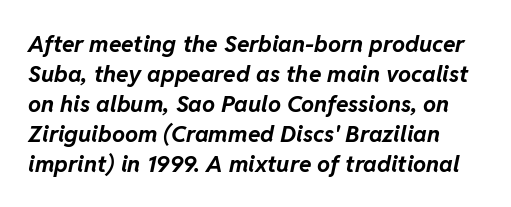
Q: Is the text bold? A: Yes.
Q: Is the text italic (slanted)? A: Yes, it leans right by about 11 degrees.
Q: Is the text underlined? A: No.
Q: Is the spacing between letters normal or unusually wide? A: Normal.
Q: Is the spacing between lines tight, normal or loose? A: Normal.
